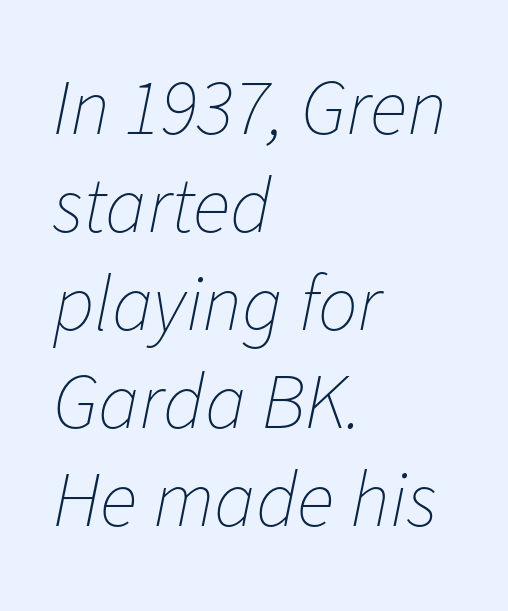
Q: Is the text bold? A: No.
Q: Is the text italic (slanted)? A: Yes, it leans right by about 11 degrees.
Q: Is the text underlined? A: No.
Q: How is the paragraph aligned? A: Left-aligned.
Q: Is the spacing between letters normal or unusually wide? A: Normal.
Q: Width (condensed, normal, or wide)? A: Normal.
Q: Stroke contrast? A: Low.
Q: x-height? A: Medium.
Q: Monospaced? A: No.
